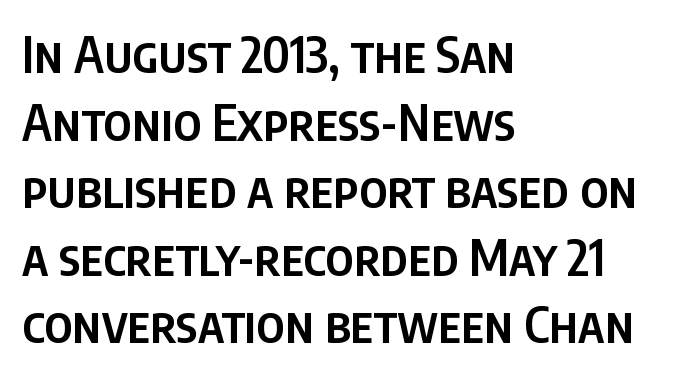
Casual observation: everything's shoved over to the left. Posture: straight, roman, zero tilt. Does the leading feel generous? No, just average. What weight is shown? A semibold, between regular and bold. Letters rest on an invisible, unmarked baseline.
